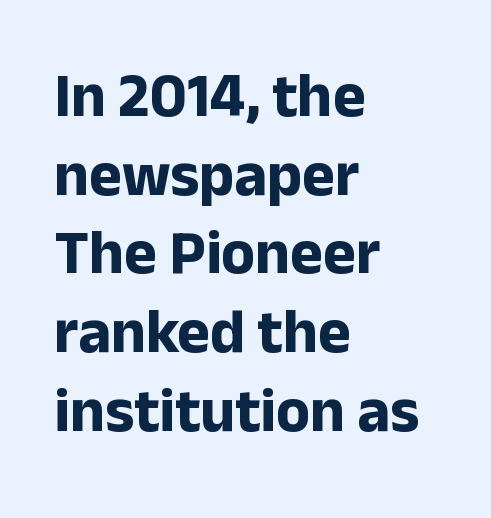
Q: Is the text bold? A: Yes.
Q: Is the text italic (slanted)? A: No, it is upright.
Q: Is the typeface a serif or a sans-serif typeface? A: Sans-serif.
Q: Is the text underlined? A: No.
Q: How is the paragraph aligned? A: Left-aligned.
Q: Is the spacing between letters normal or unusually wide? A: Normal.
Q: Is the spacing between lines tight, normal or loose? A: Normal.
Q: Width (condensed, normal, or wide)? A: Normal.
Q: Stroke contrast? A: Low.
Q: x-height? A: Medium.
Q: Monospaced? A: No.
